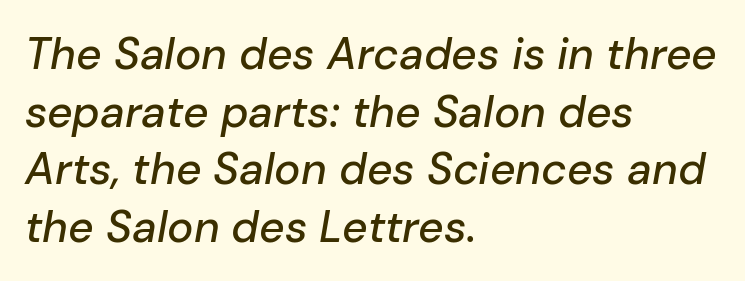
Compared with typical body copy, the letter spacing here is the same. Any mark beneath the type? The region is blank. The passage shown is typed in a proportional face where columns would drift. All the whitespace from short lines collects on the right.
